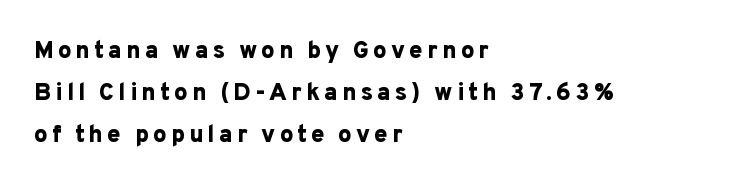
Q: Is the text bold? A: Yes.
Q: Is the text italic (slanted)? A: No, it is upright.
Q: Is the text underlined? A: No.
Q: How is the paragraph aligned? A: Left-aligned.
